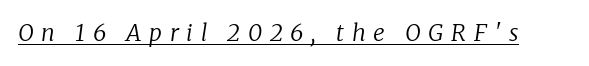
{"italic": "yes", "lean": "right", "slant_degrees": 8, "bold": "no", "underline": "yes", "letter_spacing": "wide", "letter_spacing_em": 0.33, "glyph_px": 23}
